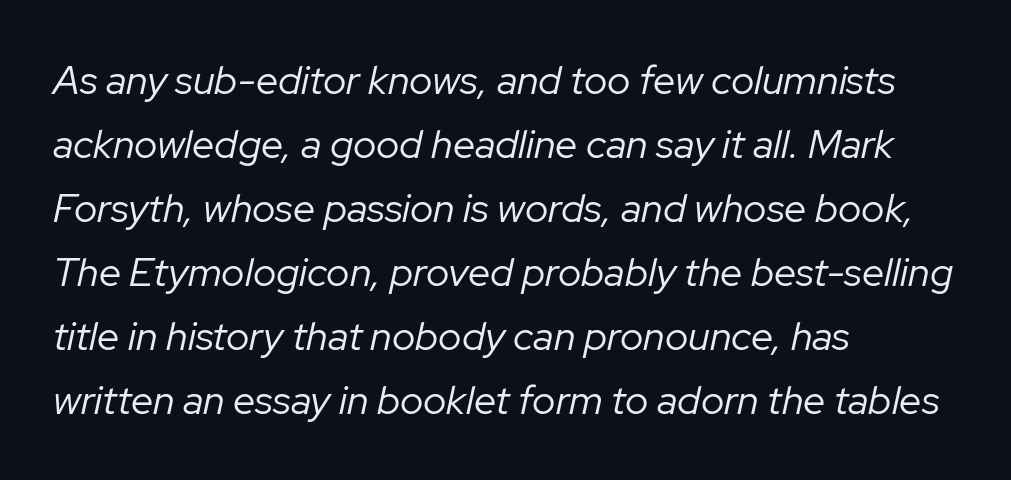
The image shows 40 px regular-weight type, italic (leaning right); set left-aligned, normal line spacing (1.6x), normal letter spacing, not underlined; low stroke contrast and a medium x-height.
